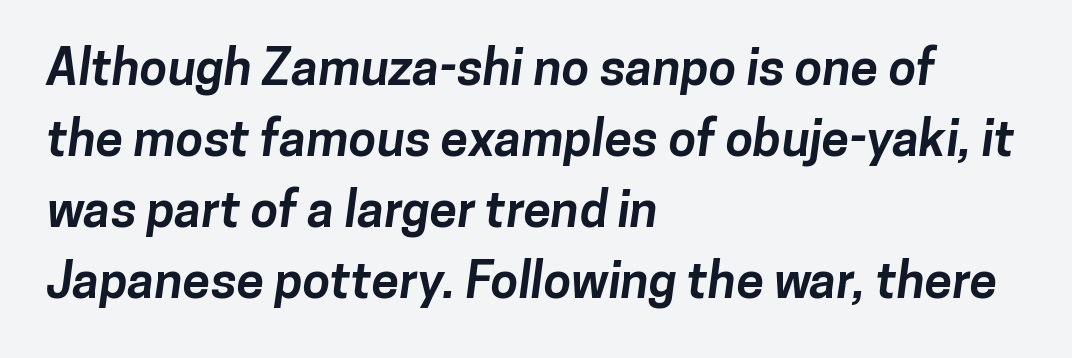
Q: Is the text bold? A: Yes.
Q: Is the typeface a serif or a sans-serif typeface? A: Sans-serif.
Q: Is the text underlined? A: No.
Q: How is the paragraph aligned? A: Left-aligned.
Q: Is the spacing between letters normal or unusually wide? A: Normal.
Q: Is the spacing between lines tight, normal or loose? A: Normal.
Q: Width (condensed, normal, or wide)? A: Normal.
Q: Stroke contrast? A: Low.
Q: x-height? A: Medium.
Q: Monospaced? A: No.
